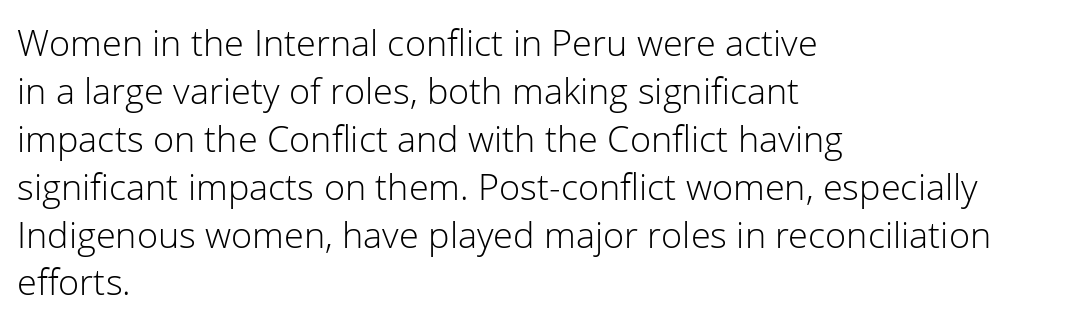
These lines stack with their left ends in a neat column. Normally led — the rows are evenly, conventionally spaced. Nope, not italic — everything's standing straight. Stems and bowls with no extra thickness — not bold.
